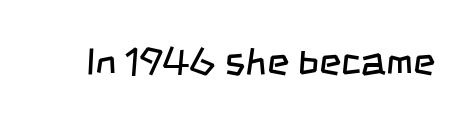
The image shows 38 px regular-weight, condensed sans-serif type; set normal letter spacing, not underlined; low stroke contrast and a large x-height.
